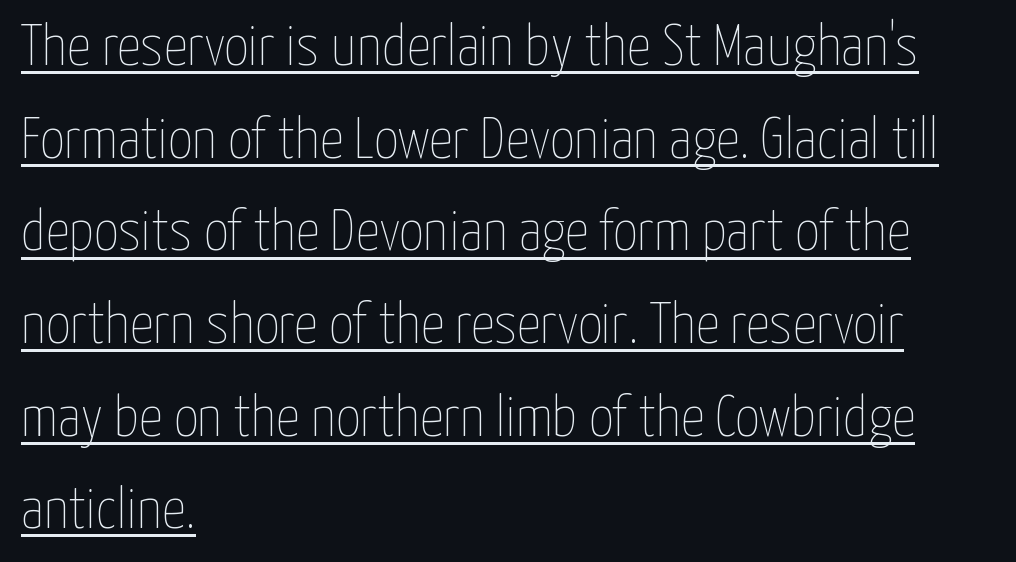
{"italic": "no", "bold": "no", "weight": "thin", "width": "condensed", "stroke_contrast": "low", "x_height": "medium", "monospaced": "no", "underline": "yes", "align": "left", "line_spacing": "normal", "line_spacing_ratio": 1.57, "letter_spacing": "normal", "letter_spacing_em": 0.0, "glyph_px": 59}
